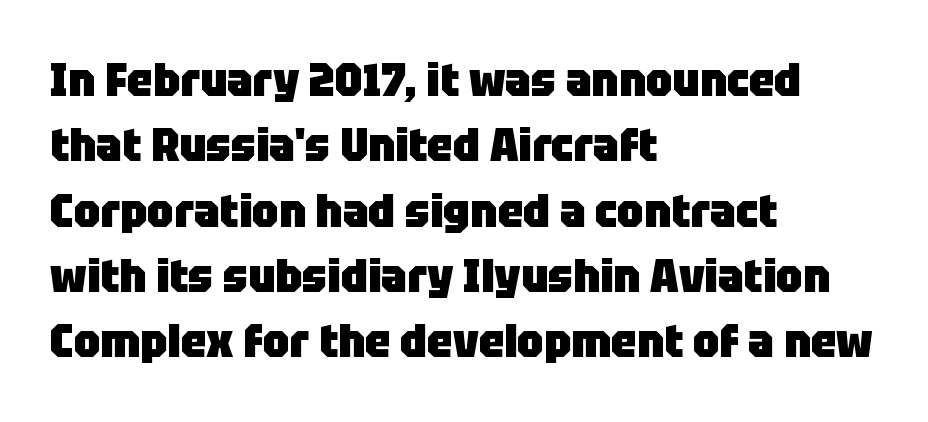
{"serif": "no", "italic": "no", "bold": "yes", "weight": "heavy", "width": "normal", "stroke_contrast": "low", "x_height": "large", "monospaced": "no", "underline": "no", "align": "left", "line_spacing": "normal", "line_spacing_ratio": 1.42, "letter_spacing": "normal", "letter_spacing_em": 0.0, "glyph_px": 46}
